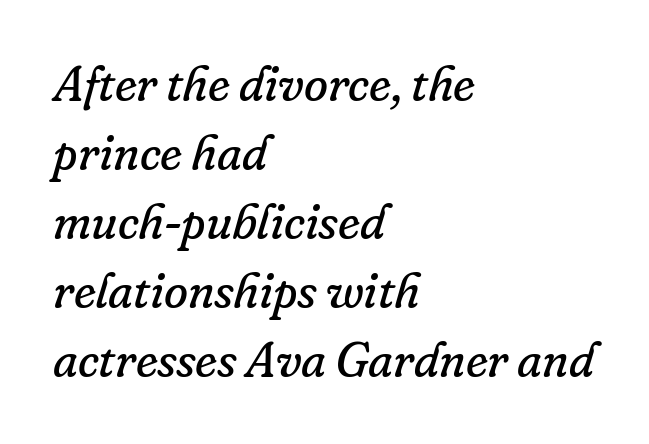
{"serif": "yes", "italic": "yes", "lean": "right", "slant_degrees": 16, "bold": "no", "weight": "regular", "width": "normal", "stroke_contrast": "low", "x_height": "small", "monospaced": "no", "underline": "no", "align": "left", "line_spacing": "normal", "line_spacing_ratio": 1.41, "letter_spacing": "normal", "letter_spacing_em": 0.0, "glyph_px": 49}
